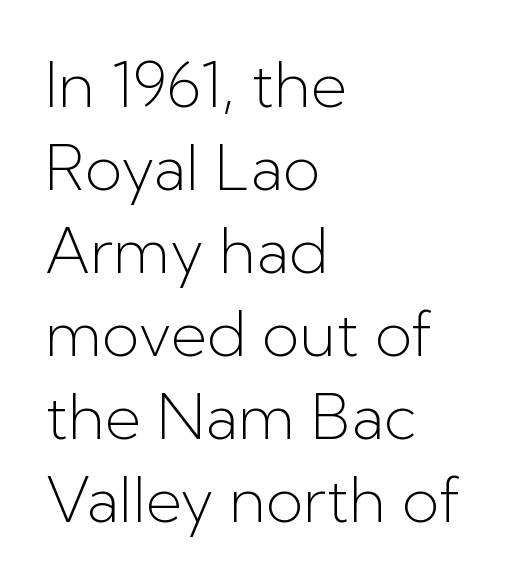
Q: Is the text bold? A: No.
Q: Is the text italic (slanted)? A: No, it is upright.
Q: Is the typeface a serif or a sans-serif typeface? A: Sans-serif.
Q: Is the text underlined? A: No.
Q: How is the paragraph aligned? A: Left-aligned.
Q: Is the spacing between letters normal or unusually wide? A: Normal.
Q: Is the spacing between lines tight, normal or loose? A: Normal.
Q: Width (condensed, normal, or wide)? A: Normal.
Q: Stroke contrast? A: Low.
Q: x-height? A: Medium.
Q: Monospaced? A: No.
